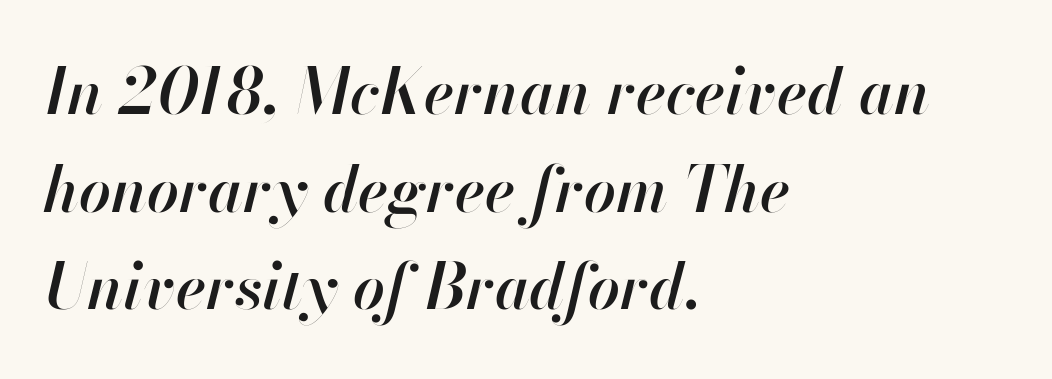
The image shows 63 px semibold type, italic (leaning right); set left-aligned, normal line spacing (1.55x), normal letter spacing, not underlined; high stroke contrast and a small x-height.
